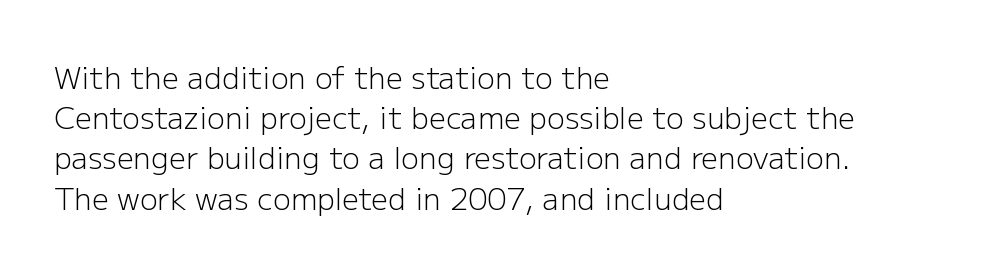
Designer's note — italics off, roman on. Where is the straight margin? On the left. The passage shown is typed in a proportional face where columns would drift. Regular leading. Font category for this specimen: sans-serif. Nothing heavy about these letters — not bold at all.
